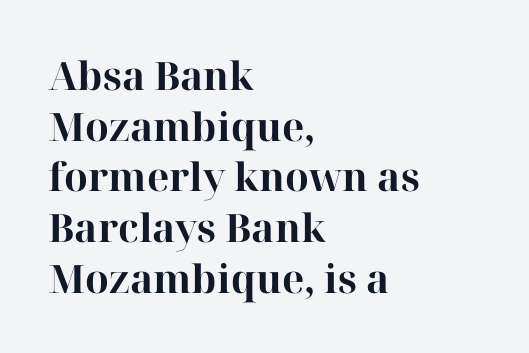
Q: Is the text bold? A: Yes.
Q: Is the text italic (slanted)? A: No, it is upright.
Q: Is the typeface a serif or a sans-serif typeface? A: Serif.
Q: Is the text underlined? A: No.
Q: How is the paragraph aligned? A: Left-aligned.
Q: Is the spacing between letters normal or unusually wide? A: Normal.
Q: Is the spacing between lines tight, normal or loose? A: Normal.
Q: Width (condensed, normal, or wide)? A: Normal.
Q: Stroke contrast? A: High.
Q: x-height? A: Medium.
Q: Monospaced? A: No.
